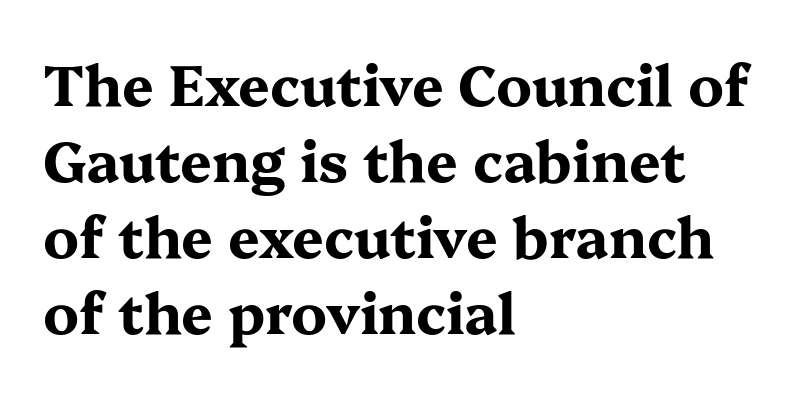
{"serif": "yes", "italic": "no", "bold": "yes", "weight": "bold", "width": "wide", "stroke_contrast": "medium", "x_height": "medium", "monospaced": "no", "underline": "no", "align": "left", "line_spacing": "normal", "line_spacing_ratio": 1.36, "letter_spacing": "normal", "letter_spacing_em": 0.0, "glyph_px": 56}
